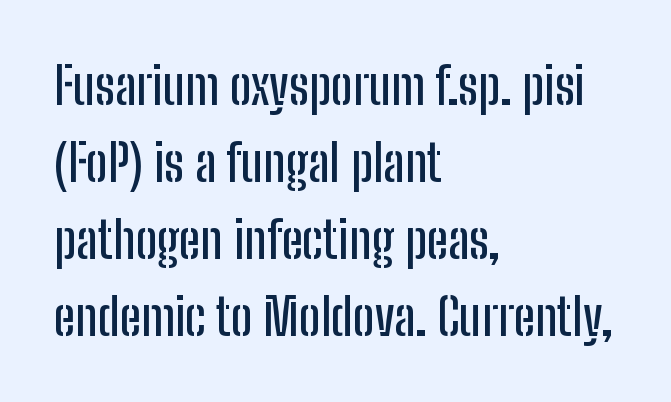
This rendering features lettering with no underline. Vertical strokes here are truly vertical. Tracking value appears to be zero — textbook default spacing. Typographically, this falls in the sans-serif category.
